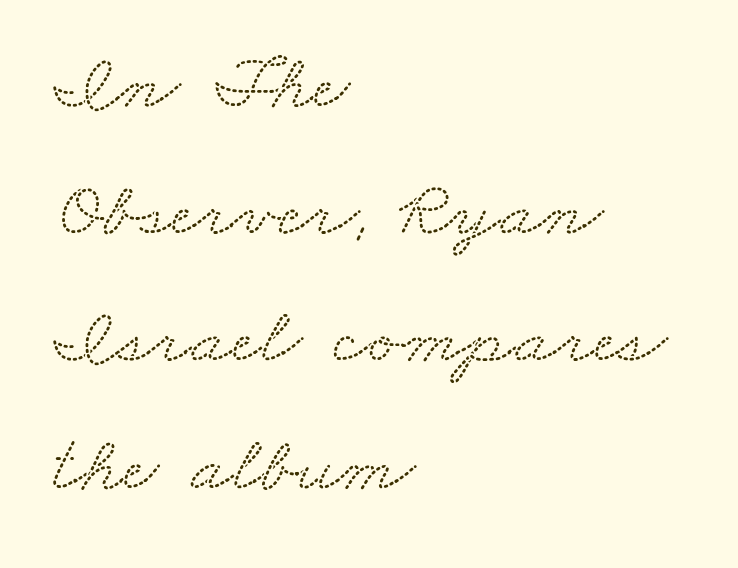
Q: Is the text underlined? A: No.
Q: How is the paragraph aligned? A: Left-aligned.
Q: Is the spacing between letters normal or unusually wide? A: Normal.
Q: Is the spacing between lines tight, normal or loose? A: Normal.
Q: Width (condensed, normal, or wide)? A: Wide.
Q: Stroke contrast? A: Low.
Q: x-height? A: Small.
Q: Monospaced? A: No.
